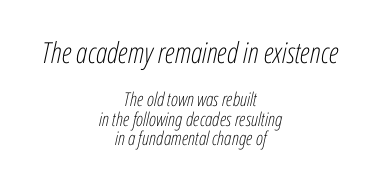
{"italic": "yes", "lean": "right", "slant_degrees": 12, "bold": "no", "weight": "light", "width": "condensed", "stroke_contrast": "low", "x_height": "medium", "monospaced": "no", "underline": "no", "align": "center", "line_spacing": "tight", "line_spacing_ratio": 1.03, "letter_spacing": "normal", "letter_spacing_em": 0.0, "larger_block": "first", "size_ratio": 1.53, "glyph_px": 29}
